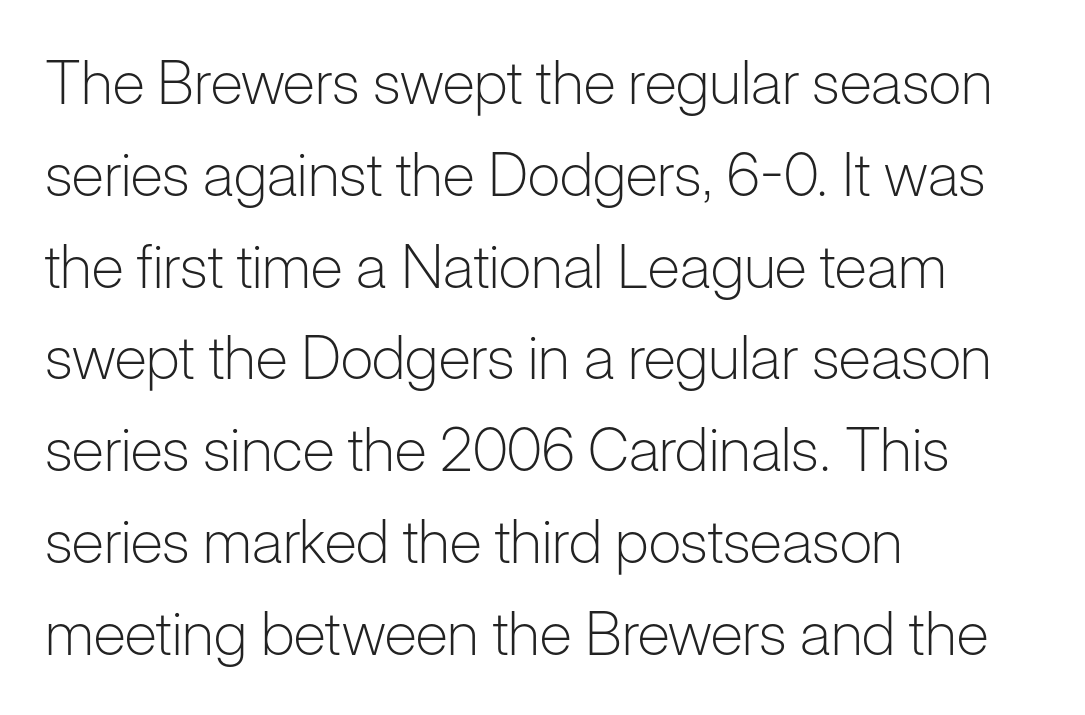
Q: Is the text bold? A: No.
Q: Is the text italic (slanted)? A: No, it is upright.
Q: Is the typeface a serif or a sans-serif typeface? A: Sans-serif.
Q: Is the text underlined? A: No.
Q: How is the paragraph aligned? A: Left-aligned.
Q: Is the spacing between letters normal or unusually wide? A: Normal.
Q: Is the spacing between lines tight, normal or loose? A: Normal.
Q: Width (condensed, normal, or wide)? A: Normal.
Q: Stroke contrast? A: Low.
Q: x-height? A: Medium.
Q: Monospaced? A: No.
